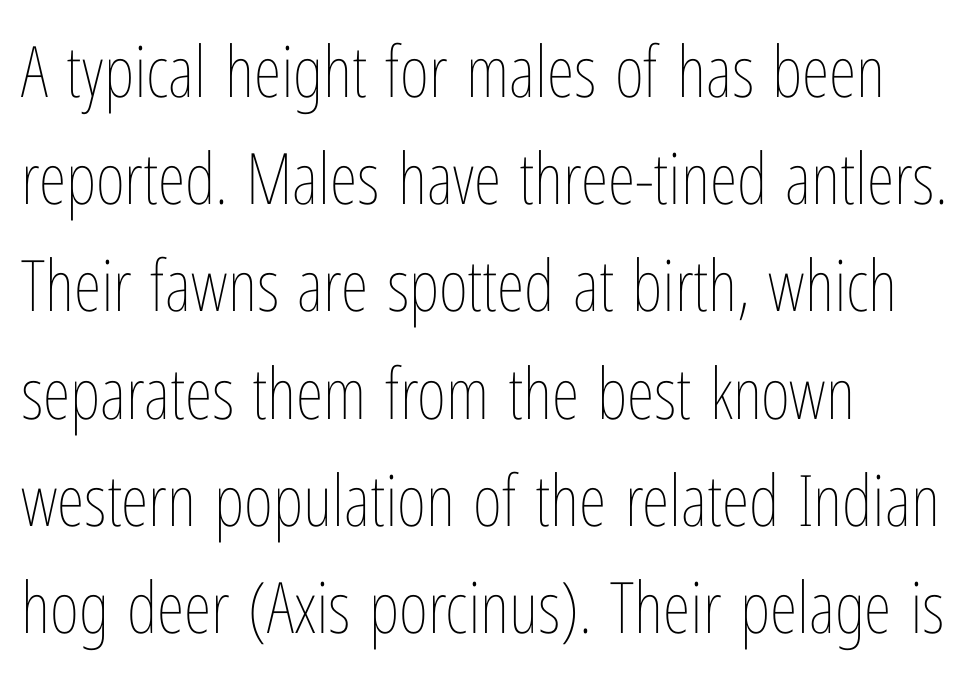
{"italic": "no", "bold": "no", "weight": "thin", "width": "condensed", "stroke_contrast": "low", "x_height": "medium", "monospaced": "no", "underline": "no", "align": "left", "line_spacing": "normal", "line_spacing_ratio": 1.51, "letter_spacing": "normal", "letter_spacing_em": 0.0, "glyph_px": 71}
